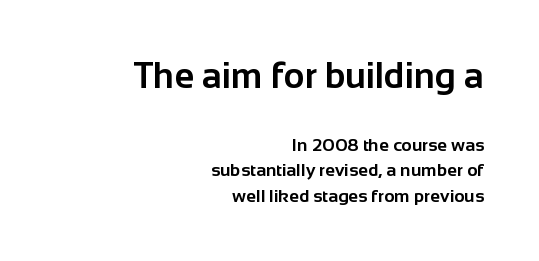
The lines sit at an ordinary, default distance from one another. How are the letters spaced? Ordinarily, with no added tracking. Do the letters lean? They stand straight. Whoever set this made the first block the dominant, larger element. Notice how thick the strokes are: this is what a full bold looks like. The characters display no serif detailing; their extremities are plain.
